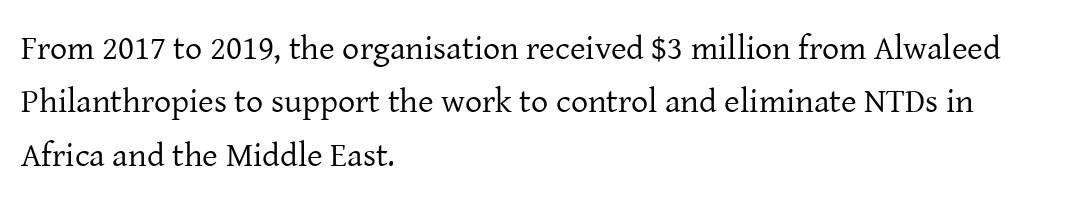
The image shows 34 px regular-weight serif type, upright; set left-aligned, normal line spacing (1.57x), normal letter spacing, not underlined; low stroke contrast and a medium x-height.
